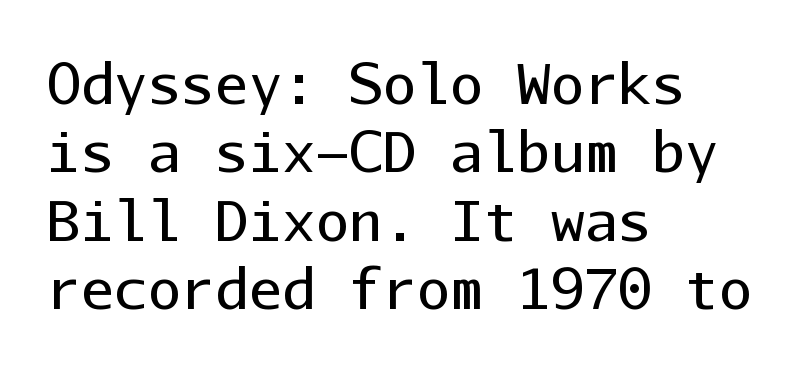
The image shows 56 px regular-weight sans-serif type, upright, monospaced; set left-aligned, line spacing 1.22x, normal letter spacing, not underlined; low stroke contrast and a medium x-height.
